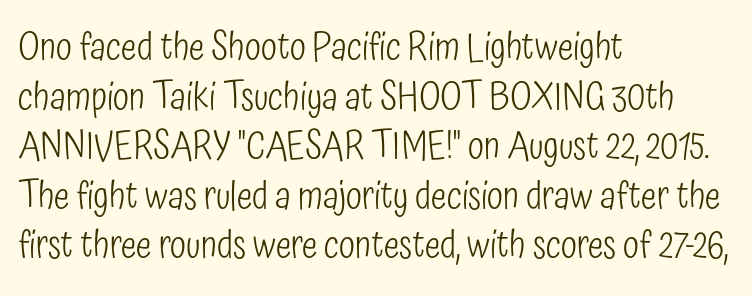
Q: Is the text bold? A: No.
Q: Is the text italic (slanted)? A: No, it is upright.
Q: Is the typeface a serif or a sans-serif typeface? A: Sans-serif.
Q: Is the text underlined? A: No.
Q: How is the paragraph aligned? A: Left-aligned.
Q: Is the spacing between letters normal or unusually wide? A: Normal.
Q: Is the spacing between lines tight, normal or loose? A: Normal.
Q: Width (condensed, normal, or wide)? A: Condensed.
Q: Stroke contrast? A: Low.
Q: x-height? A: Medium.
Q: Monospaced? A: No.
